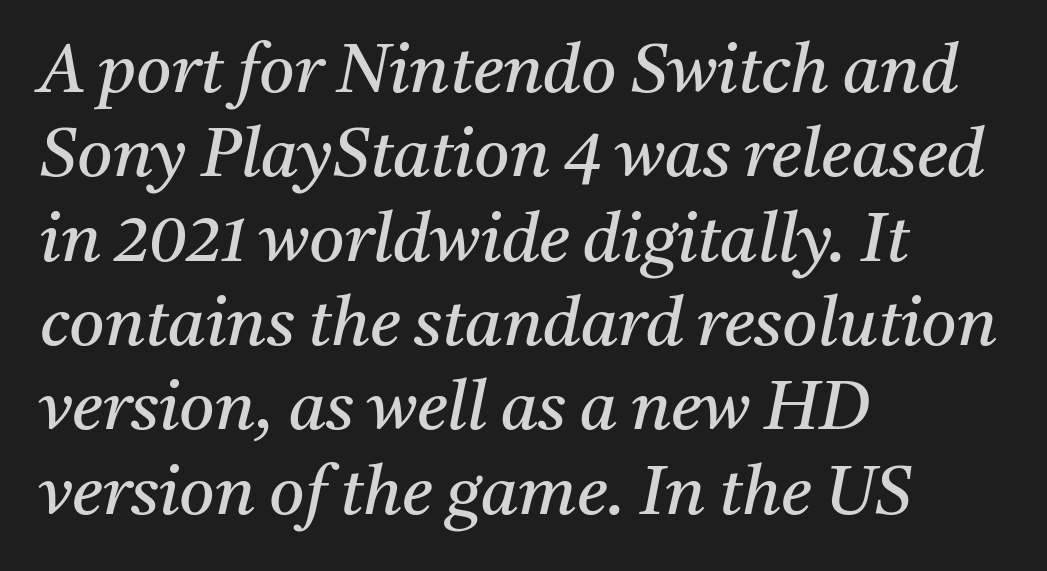
The image shows 68 px regular-weight serif type, italic (leaning right); set left-aligned, line spacing 1.24x, normal letter spacing, not underlined; medium stroke contrast and a medium x-height.
